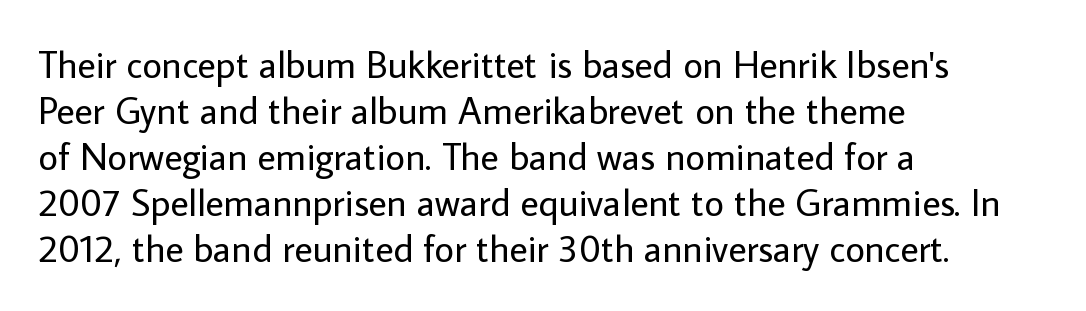
{"serif": "no", "italic": "no", "bold": "no", "weight": "regular", "width": "normal", "stroke_contrast": "low", "x_height": "medium", "monospaced": "no", "underline": "no", "align": "left", "line_spacing_ratio": 1.21, "letter_spacing": "normal", "letter_spacing_em": 0.0, "glyph_px": 38}
